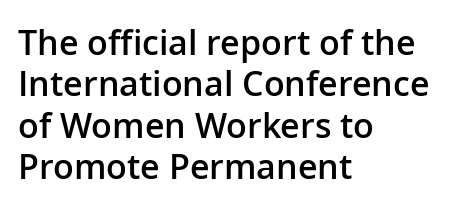
The image shows 34 px semibold sans-serif type, upright; set left-aligned, line spacing 1.22x, normal letter spacing, not underlined; low stroke contrast and a medium x-height.
